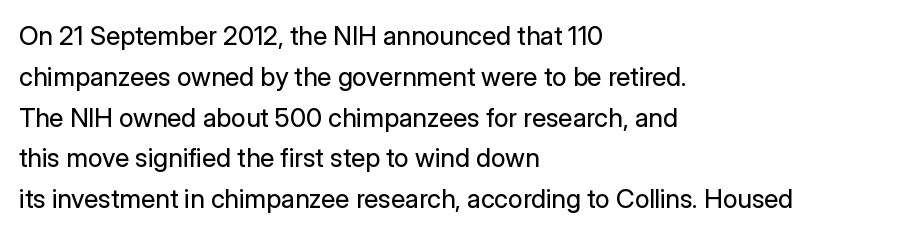
Q: Is the text bold? A: No.
Q: Is the text italic (slanted)? A: No, it is upright.
Q: Is the text underlined? A: No.
Q: How is the paragraph aligned? A: Left-aligned.
Q: Is the spacing between letters normal or unusually wide? A: Normal.
Q: Is the spacing between lines tight, normal or loose? A: Normal.
